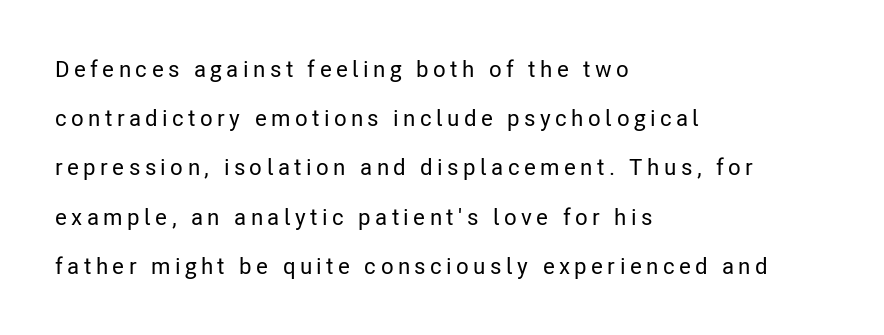
The image shows 23 px text type, upright; set left-aligned, loose line spacing (2.14x), not underlined.
